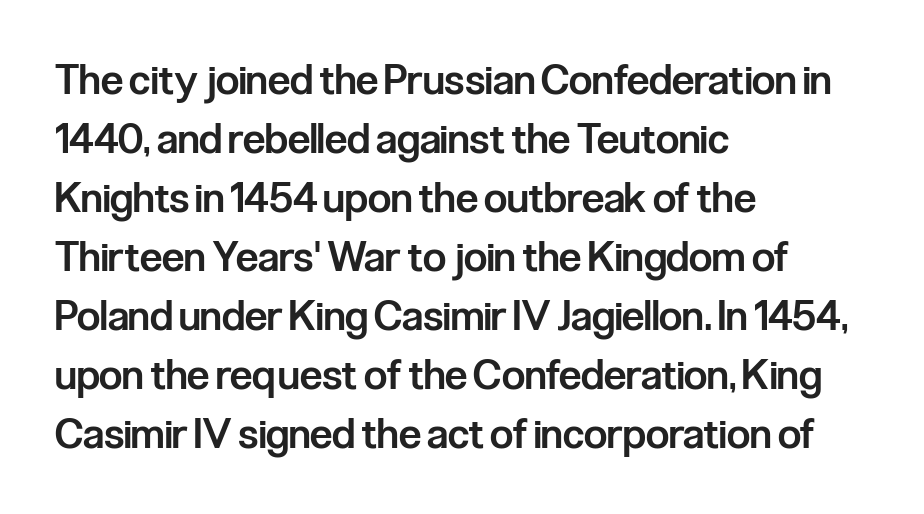
The image shows 41 px semibold, condensed sans-serif type, upright; set left-aligned, normal line spacing (1.44x), normal letter spacing, not underlined; low stroke contrast and a medium x-height.
